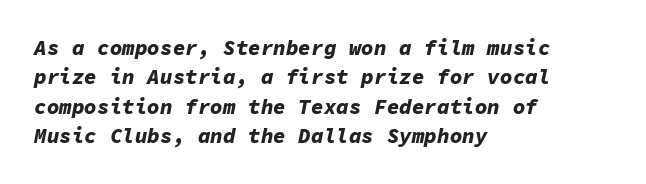
A dark, heavy texture on the line: the type is bold. Typeset ragged right — the left edge is the straight one. Whoever set this chose a conventional vertical rhythm. It's the slanting kind of type. This rendering leaves character spacing at its baseline value.
